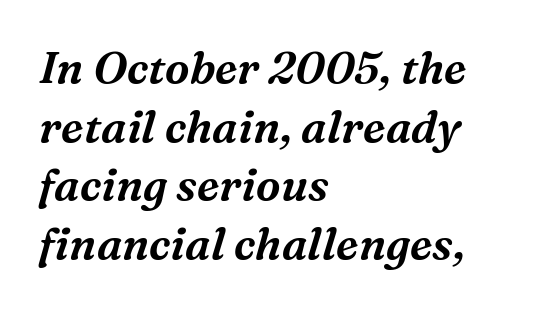
The image shows 44 px serif type, italic (leaning right); set left-aligned, normal line spacing (1.33x), normal letter spacing, not underlined; medium stroke contrast and a medium x-height.
